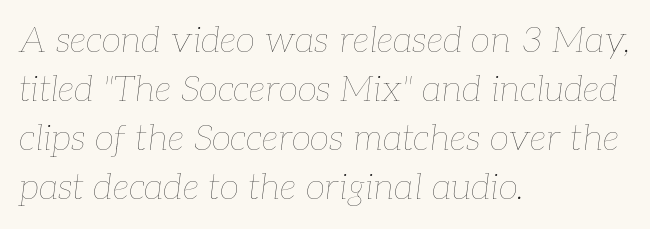
The image shows 36 px thin type, italic (leaning right); set left-aligned, normal line spacing (1.36x), normal letter spacing, not underlined; low stroke contrast and a medium x-height.
